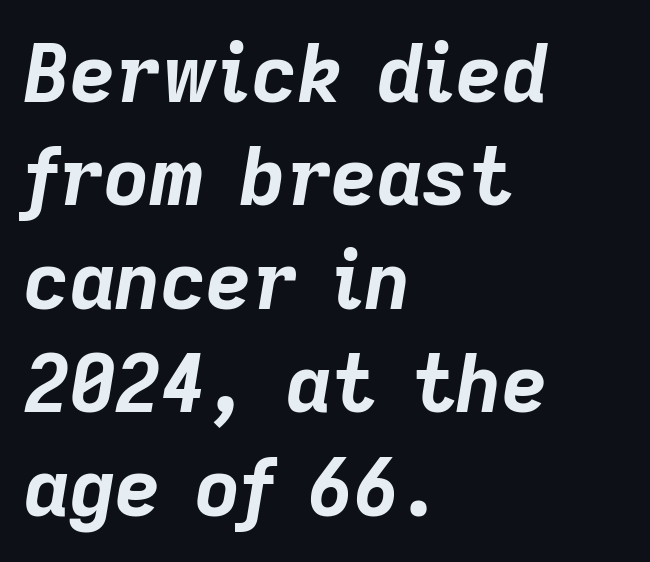
The image shows 79 px bold type, italic (leaning right); set left-aligned, normal line spacing (1.31x), normal letter spacing, not underlined; low stroke contrast and a medium x-height.
